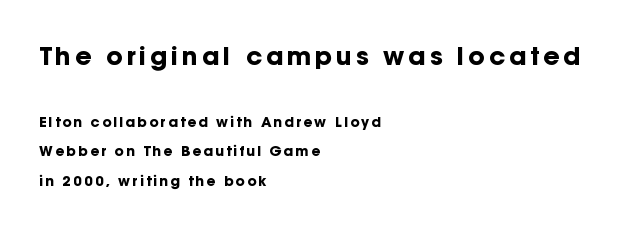
The letters stand upright; this is a roman face. How would I describe the line gaps? Wide and relaxed. You'd pick this weight for a headline — it's a proper bold. These lines are set flush left with a ragged right edge. The first block has been scaled up relative to the second.
